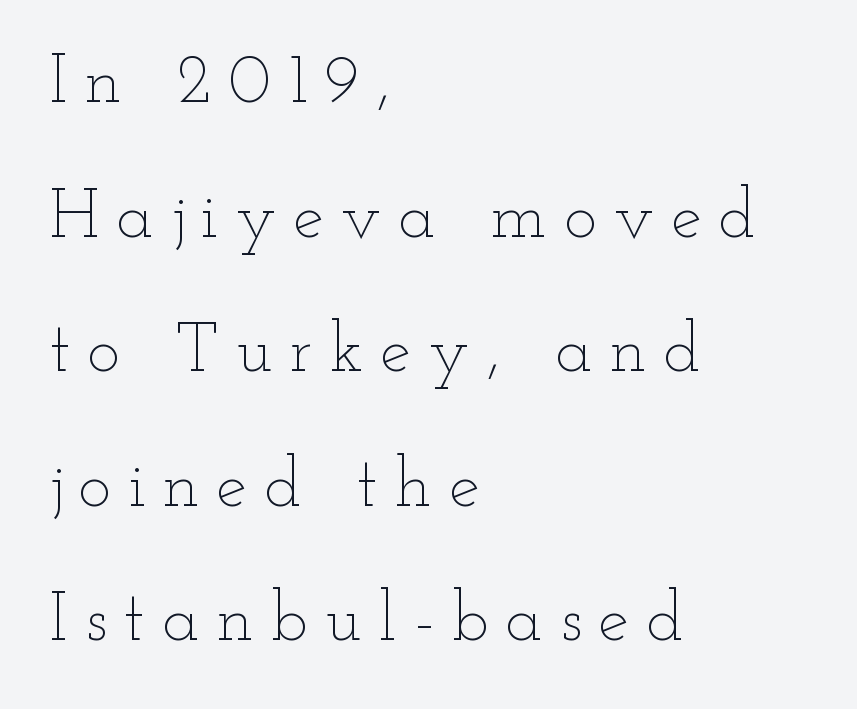
{"italic": "no", "bold": "no", "weight": "thin", "width": "wide", "stroke_contrast": "low", "x_height": "small", "monospaced": "no", "underline": "no", "align": "left", "line_spacing": "loose", "line_spacing_ratio": 1.95, "letter_spacing": "wide", "letter_spacing_em": 0.25, "glyph_px": 69}
